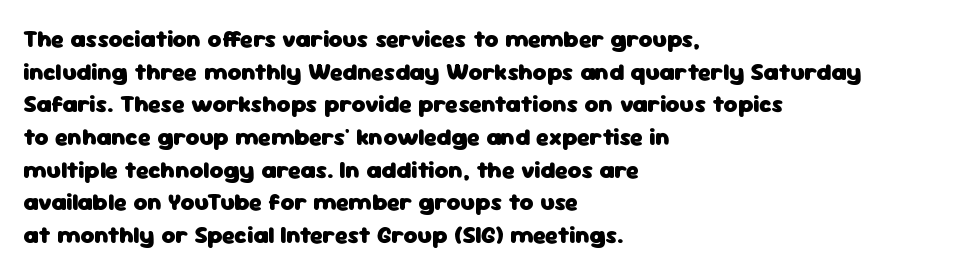
The rendering uses a moderate line-height, typical for paragraphs. The typography opts for an upright posture over an oblique one. Each word holds together tightly as a unit, with standard inter-letter gaps. Left-aligned paragraph, ragged on the right. The sample has been set heavy, in full bold. The string is rendered with underlining switched off.
